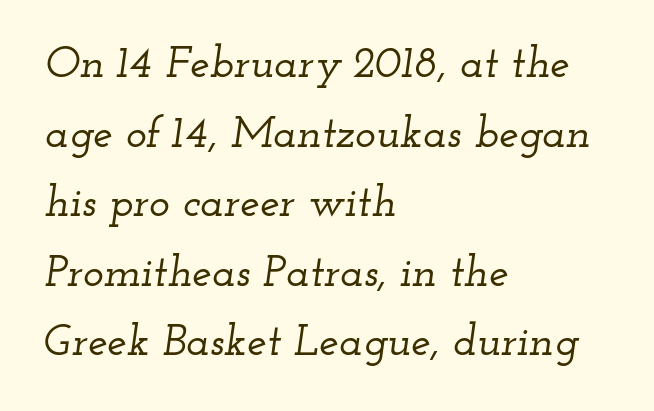
The image shows 44 px wide serif type, italic (leaning right); set left-aligned, normal line spacing (1.58x), normal letter spacing, not underlined; low stroke contrast and a small x-height.
